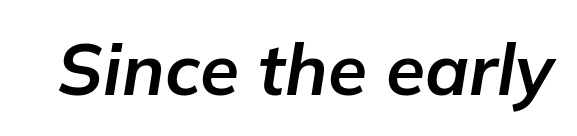
{"italic": "yes", "lean": "right", "slant_degrees": 9, "bold": "yes", "weight": "bold", "width": "normal", "stroke_contrast": "low", "x_height": "medium", "monospaced": "no", "underline": "no", "letter_spacing": "normal", "letter_spacing_em": 0.0, "glyph_px": 71}
